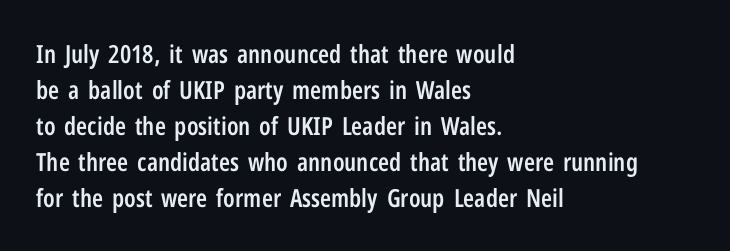
The image shows 25 px text type, upright; set left-aligned, normal line spacing (1.44x), normal letter spacing, not underlined.
